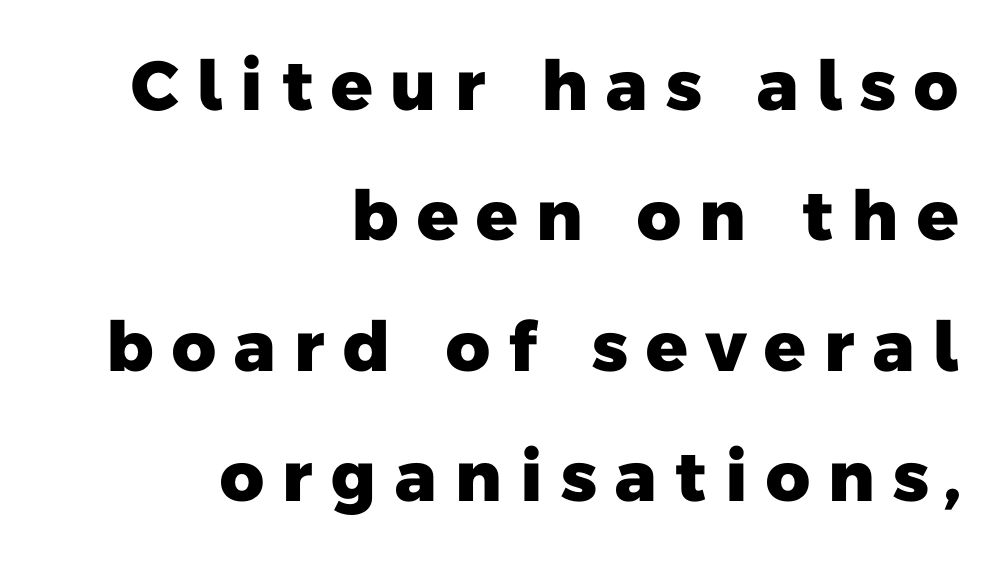
{"serif": "no", "bold": "yes", "weight": "heavy", "width": "normal", "stroke_contrast": "low", "x_height": "medium", "monospaced": "no", "underline": "no", "align": "right", "line_spacing_ratio": 1.89, "letter_spacing": "wide", "letter_spacing_em": 0.23, "glyph_px": 69}
